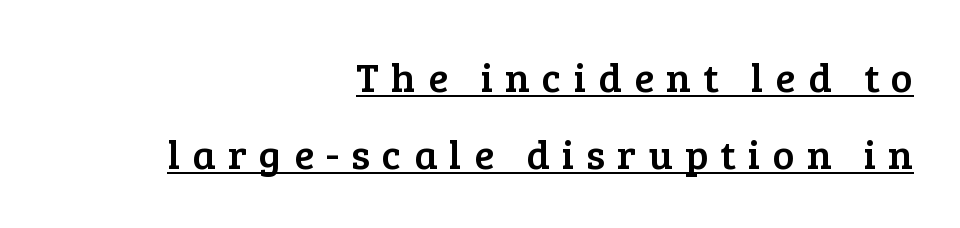
Q: Is the text italic (slanted)? A: No, it is upright.
Q: Is the typeface a serif or a sans-serif typeface? A: Serif.
Q: Is the text underlined? A: Yes.
Q: How is the paragraph aligned? A: Right-aligned.
Q: Is the spacing between letters normal or unusually wide? A: Unusually wide.
Q: Width (condensed, normal, or wide)? A: Normal.
Q: Stroke contrast? A: Low.
Q: x-height? A: Medium.
Q: Monospaced? A: No.
